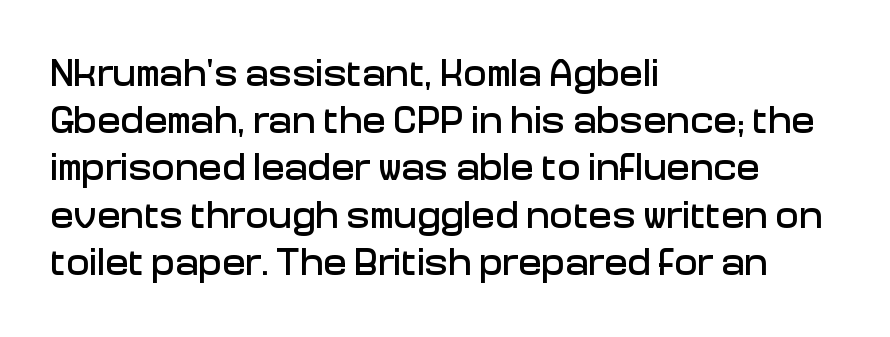
Q: Is the text italic (slanted)? A: No, it is upright.
Q: Is the typeface a serif or a sans-serif typeface? A: Sans-serif.
Q: Is the text underlined? A: No.
Q: How is the paragraph aligned? A: Left-aligned.
Q: Is the spacing between letters normal or unusually wide? A: Normal.
Q: Width (condensed, normal, or wide)? A: Normal.
Q: Stroke contrast? A: Low.
Q: x-height? A: Medium.
Q: Monospaced? A: No.
